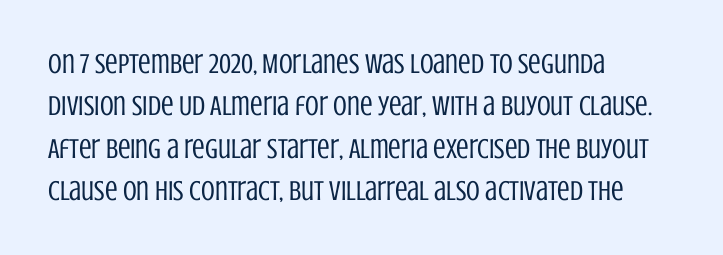
Descender tails drop into unmarked territory. A typesetter would call this zero additional tracking. Regular leading. Casual observation: everything's shoved over to the left. The strokes are not fattened; the text isn't bold. Characters remain perfectly vertical along every line.
